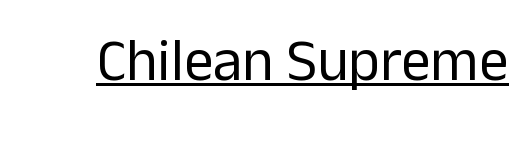
Proportional: the letters do not fall into vertical columns. Glyph-to-glyph distance matches everyday printed text. A quiet, ordinary-to-light weight characterises the typeface. The font's upright variant was chosen for this text. Grotesque or geometric, the face here clearly has no serifs.
